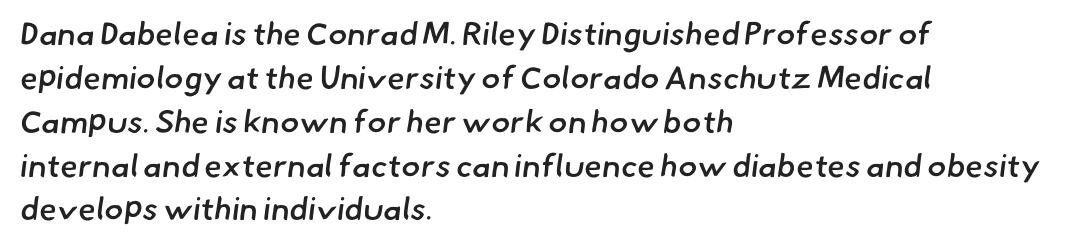
The image shows 32 px semibold sans-serif type; set left-aligned, normal line spacing (1.37x), normal letter spacing, not underlined; low stroke contrast and a small x-height.
